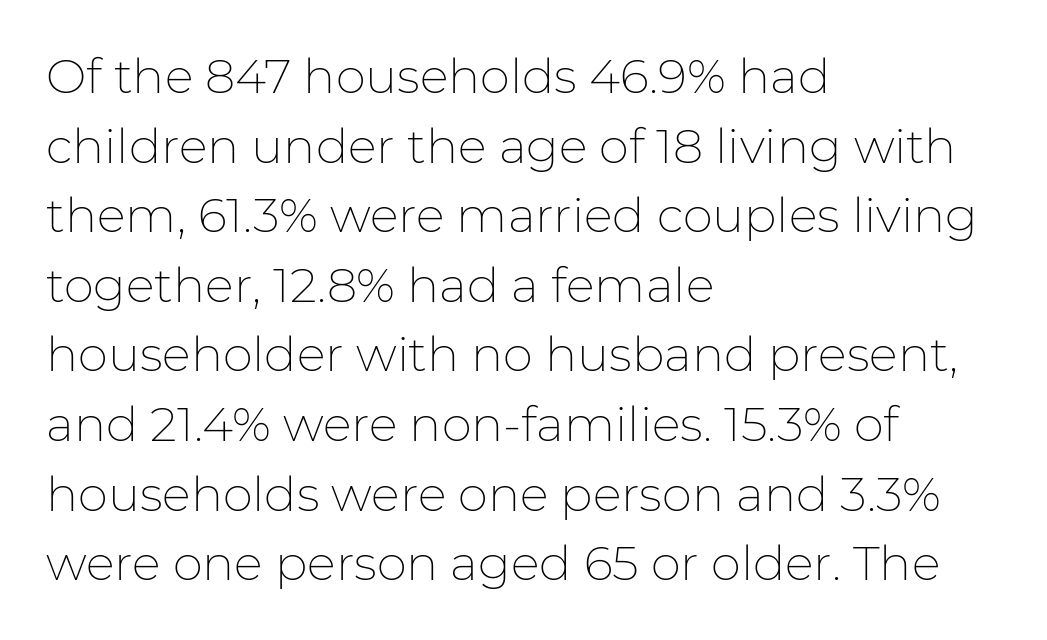
{"serif": "no", "italic": "no", "bold": "no", "weight": "thin", "width": "normal", "stroke_contrast": "low", "x_height": "medium", "monospaced": "no", "underline": "no", "align": "left", "line_spacing": "normal", "line_spacing_ratio": 1.45, "letter_spacing": "normal", "letter_spacing_em": 0.0, "glyph_px": 48}
